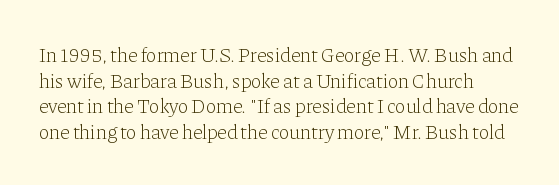
Q: Is the text bold? A: No.
Q: Is the text italic (slanted)? A: No, it is upright.
Q: Is the text underlined? A: No.
Q: Is the spacing between letters normal or unusually wide? A: Normal.
Q: Is the spacing between lines tight, normal or loose? A: Normal.
